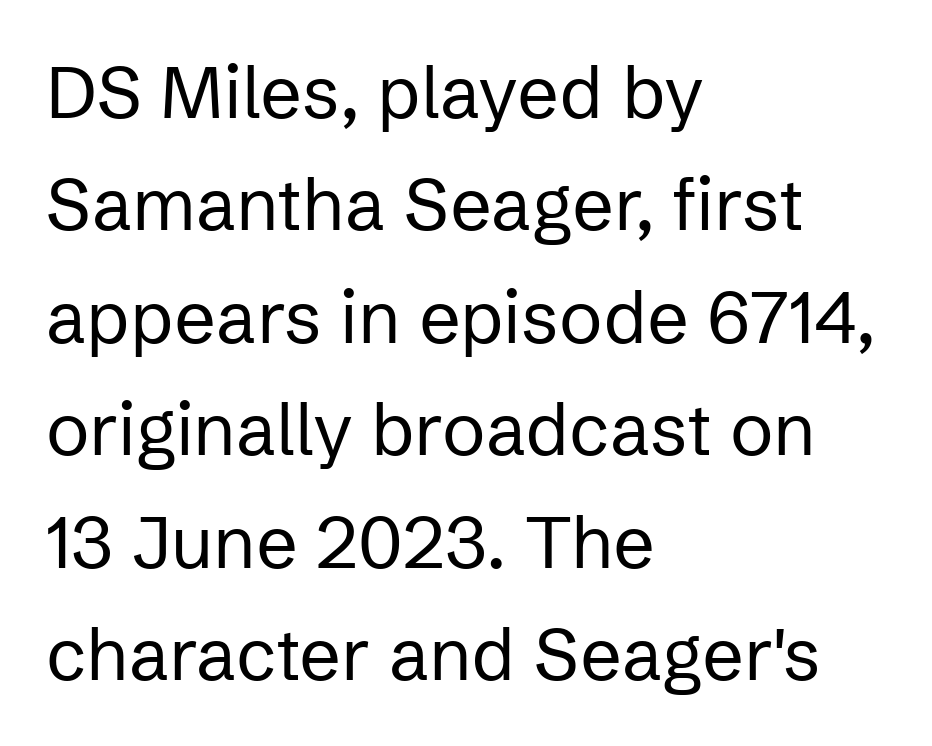
{"serif": "no", "italic": "no", "bold": "no", "weight": "regular", "width": "normal", "stroke_contrast": "low", "x_height": "medium", "monospaced": "no", "underline": "no", "align": "left", "line_spacing": "normal", "line_spacing_ratio": 1.54, "letter_spacing": "normal", "letter_spacing_em": 0.0, "glyph_px": 73}
